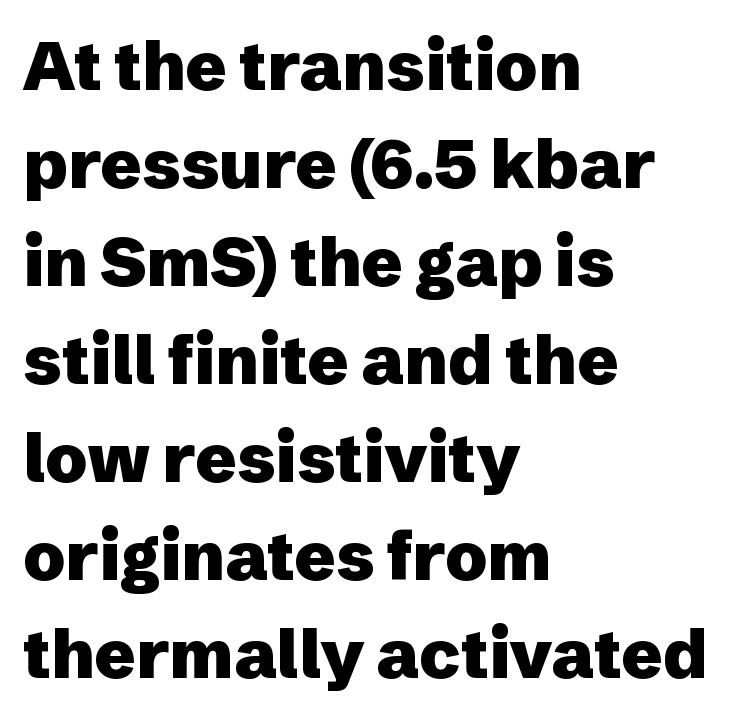
The image shows 68 px heavy sans-serif type, upright; set left-aligned, normal line spacing (1.44x), normal letter spacing, not underlined; low stroke contrast and a medium x-height.
